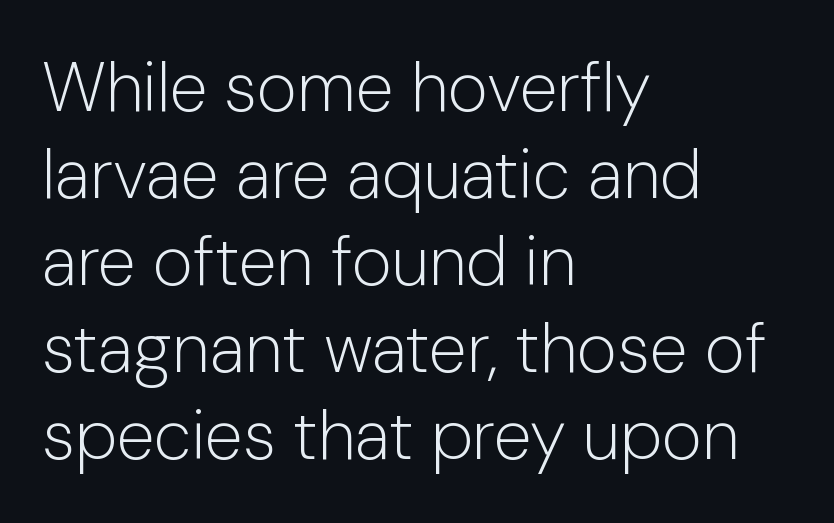
Italic? Not at all — the glyphs are vertical. The strokes carry an ordinary text weight at most. The compositor pushed each line to the left boundary. Proportional: the letters do not fall into vertical columns.
